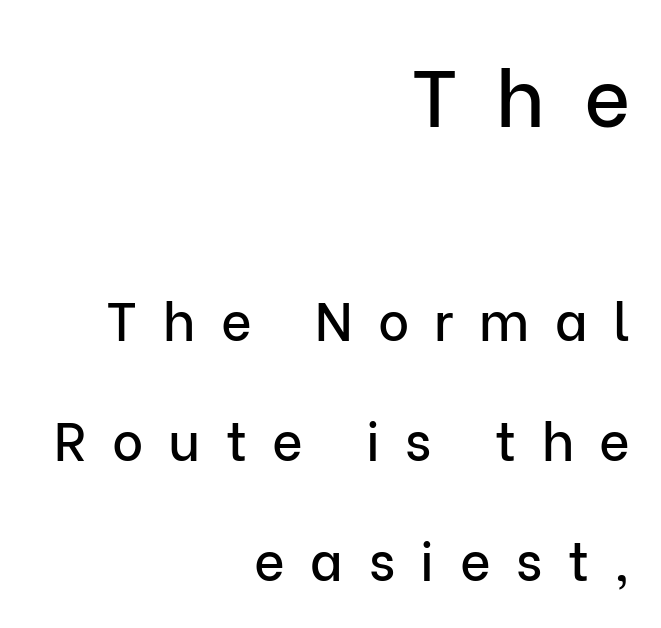
Q: Is the text italic (slanted)? A: No, it is upright.
Q: Is the typeface a serif or a sans-serif typeface? A: Sans-serif.
Q: Is the text underlined? A: No.
Q: How is the paragraph aligned? A: Right-aligned.
Q: Is the spacing between letters normal or unusually wide? A: Unusually wide.
Q: Is the spacing between lines tight, normal or loose? A: Loose.
Q: Which block of text is set in a larger size, the first (top) or the second (bottom)? A: The first (top) one.
Q: Width (condensed, normal, or wide)? A: Normal.
Q: Stroke contrast? A: Low.
Q: x-height? A: Medium.
Q: Monospaced? A: No.
